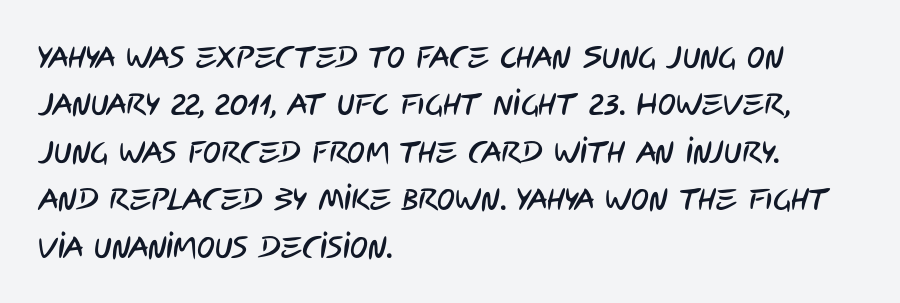
The image shows 30 px condensed sans-serif type; set left-aligned, normal line spacing (1.58x), normal letter spacing, not underlined; low stroke contrast and a large x-height.
